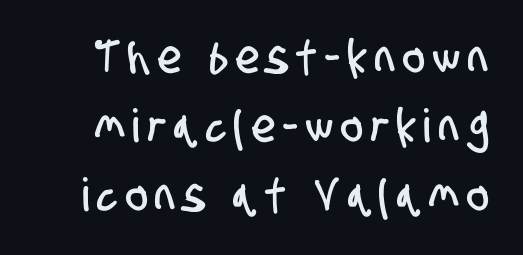
Q: Is the typeface a serif or a sans-serif typeface? A: Sans-serif.
Q: Is the text underlined? A: No.
Q: Is the spacing between lines tight, normal or loose? A: Normal.
Q: Width (condensed, normal, or wide)? A: Condensed.
Q: Stroke contrast? A: Low.
Q: x-height? A: Large.
Q: Monospaced? A: No.
